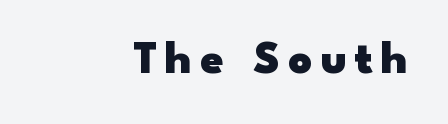
{"serif": "no", "italic": "no", "bold": "yes", "weight": "heavy", "width": "wide", "stroke_contrast": "low", "x_height": "small", "monospaced": "no", "underline": "no", "align": "right", "glyph_px": 46}
